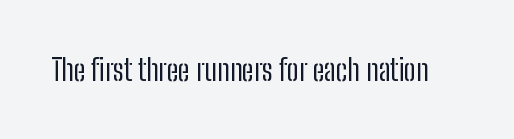
The image shows 30 px regular-weight, condensed sans-serif type, upright; set normal letter spacing, not underlined; low stroke contrast and a medium x-height.
